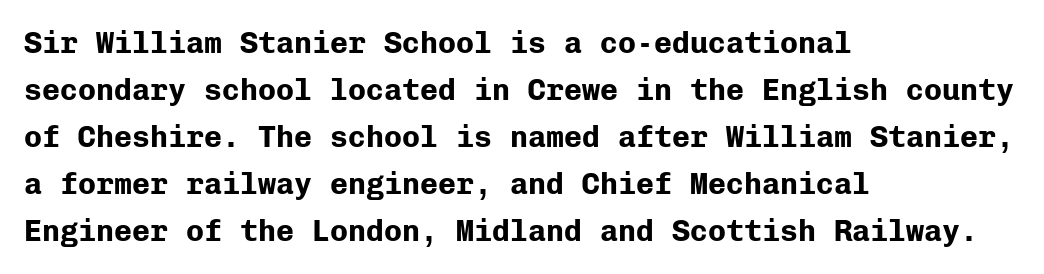
Q: Is the text bold? A: Yes.
Q: Is the text italic (slanted)? A: No, it is upright.
Q: Is the typeface a serif or a sans-serif typeface? A: Sans-serif.
Q: Is the text underlined? A: No.
Q: How is the paragraph aligned? A: Left-aligned.
Q: Is the spacing between letters normal or unusually wide? A: Normal.
Q: Is the spacing between lines tight, normal or loose? A: Normal.
Q: Width (condensed, normal, or wide)? A: Normal.
Q: Stroke contrast? A: Low.
Q: x-height? A: Medium.
Q: Monospaced? A: Yes.
